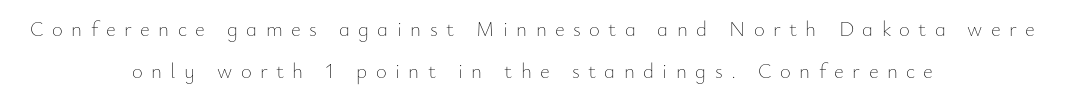
Q: Is the text bold? A: No.
Q: Is the text italic (slanted)? A: No, it is upright.
Q: Is the text underlined? A: No.
Q: How is the paragraph aligned? A: Centered.
Q: Is the spacing between letters normal or unusually wide? A: Unusually wide.
Q: Is the spacing between lines tight, normal or loose? A: Loose.
